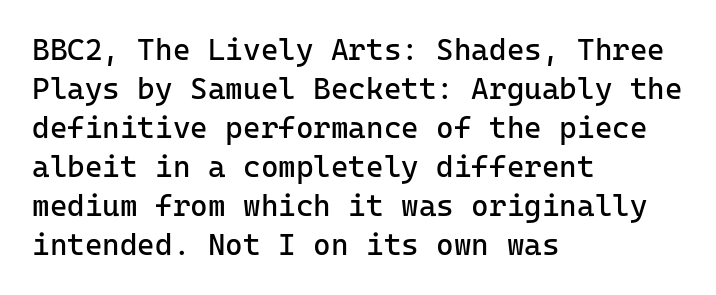
Q: Is the text bold? A: No.
Q: Is the text italic (slanted)? A: No, it is upright.
Q: Is the typeface a serif or a sans-serif typeface? A: Sans-serif.
Q: Is the text underlined? A: No.
Q: How is the paragraph aligned? A: Left-aligned.
Q: Is the spacing between letters normal or unusually wide? A: Normal.
Q: Is the spacing between lines tight, normal or loose? A: Normal.
Q: Width (condensed, normal, or wide)? A: Normal.
Q: Stroke contrast? A: Low.
Q: x-height? A: Medium.
Q: Monospaced? A: Yes.
